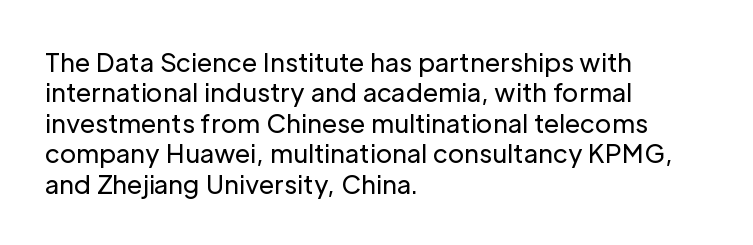
Q: Is the text bold? A: No.
Q: Is the text italic (slanted)? A: No, it is upright.
Q: Is the text underlined? A: No.
Q: How is the paragraph aligned? A: Left-aligned.
Q: Is the spacing between letters normal or unusually wide? A: Normal.
